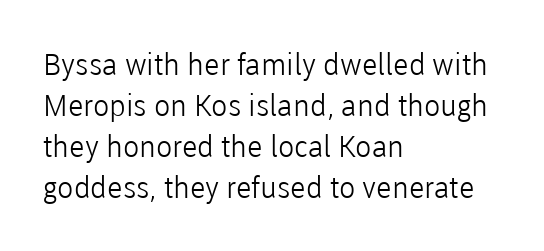
Q: Is the text bold? A: No.
Q: Is the text italic (slanted)? A: No, it is upright.
Q: Is the typeface a serif or a sans-serif typeface? A: Sans-serif.
Q: Is the text underlined? A: No.
Q: How is the paragraph aligned? A: Left-aligned.
Q: Is the spacing between letters normal or unusually wide? A: Normal.
Q: Is the spacing between lines tight, normal or loose? A: Normal.
Q: Width (condensed, normal, or wide)? A: Normal.
Q: Stroke contrast? A: Low.
Q: x-height? A: Medium.
Q: Monospaced? A: No.
